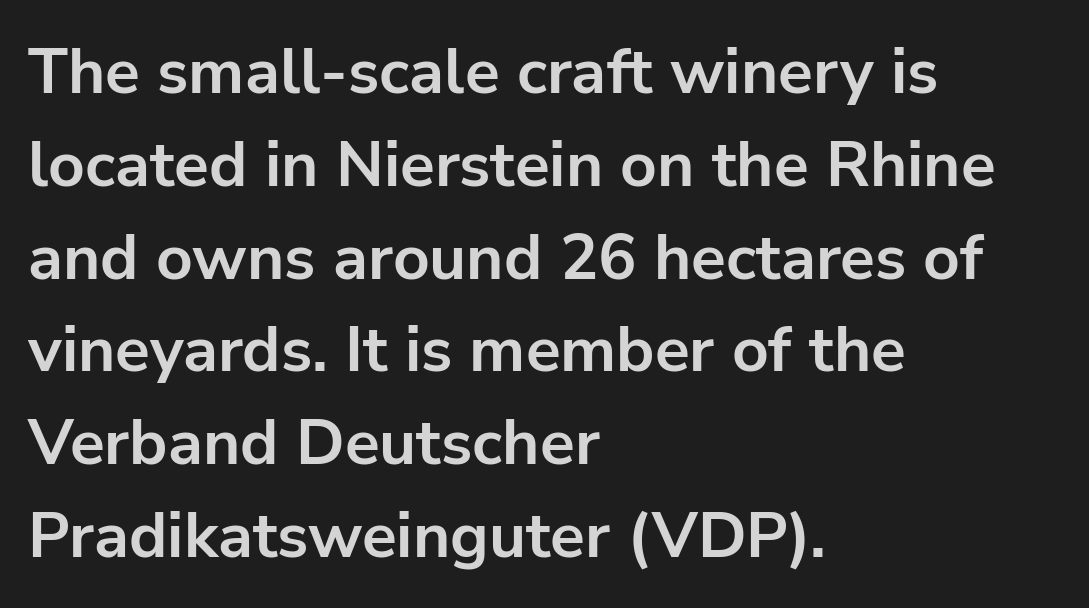
{"serif": "no", "italic": "no", "bold": "yes", "weight": "bold", "width": "normal", "stroke_contrast": "low", "x_height": "medium", "monospaced": "no", "underline": "no", "align": "left", "line_spacing": "normal", "line_spacing_ratio": 1.45, "letter_spacing": "normal", "letter_spacing_em": 0.0, "glyph_px": 64}
